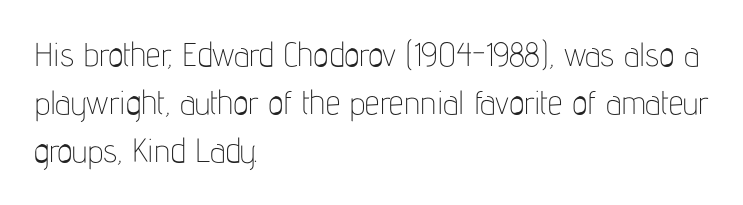
The image shows 33 px thin, condensed sans-serif type, upright; set left-aligned, normal line spacing (1.46x), normal letter spacing, not underlined; low stroke contrast and a medium x-height.
